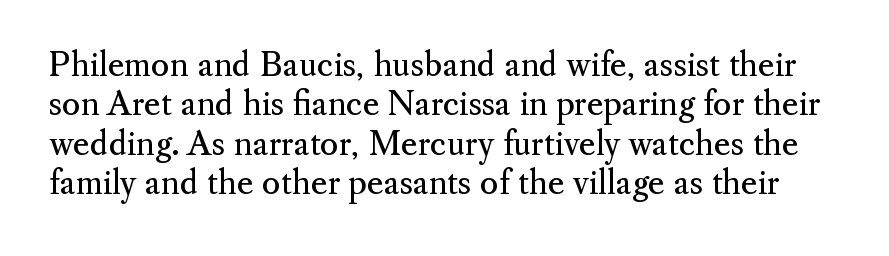
Beneath every word, the page is bare. The axis of the letterforms is exactly vertical. Weight: not bold — regular or lighter. Are there feet on the stems? There are — it's a serif.
